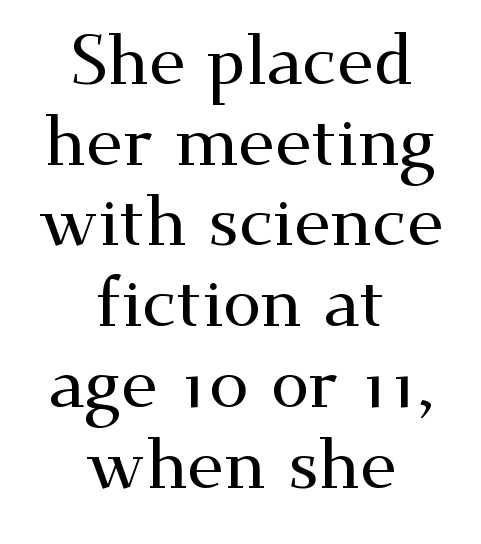
{"serif": "yes", "italic": "no", "width": "wide", "stroke_contrast": "medium", "x_height": "small", "monospaced": "no", "underline": "no", "align": "center", "line_spacing_ratio": 1.17, "letter_spacing": "normal", "letter_spacing_em": 0.0, "glyph_px": 69}
